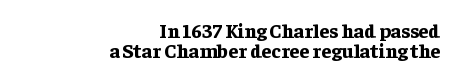
Underline: absent. Typesetter's note: full bold, strokes at maximum text heaviness. If you measured baseline to baseline, you'd find a short distance. Ordinary non-slanted type is in use. Does the copy run flush right? Yes — the right margin is perfectly even. The gaps between neighbouring characters are ordinary and unremarkable.
